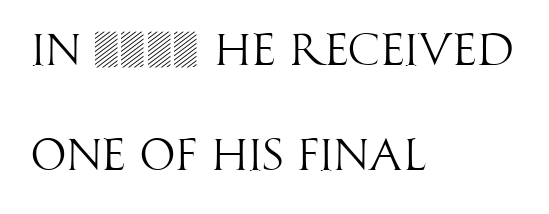
I'd call this a sans setting — the letters go barefoot. Baseline-to-baseline distance is far greater than the letter height. The gap between lines stays unmarked. The letterforms sit shoulder to shoulder at normal distance. One-word summary of the alignment: left. Note the varied advance widths — an 'i' is clearly narrower than an 'm'.
